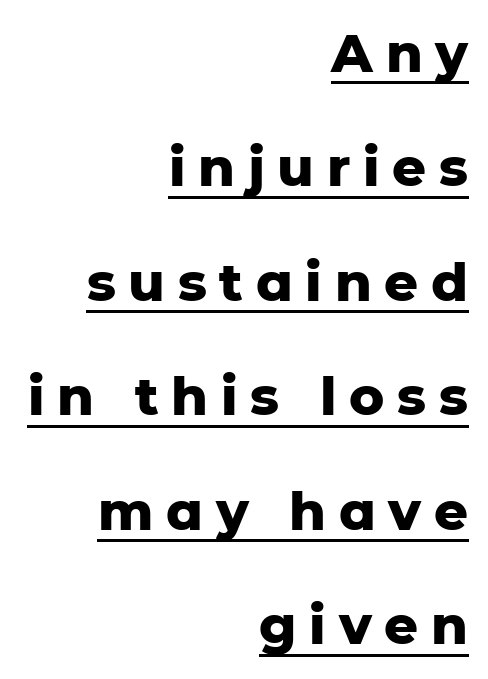
Q: Is the text bold? A: Yes.
Q: Is the text italic (slanted)? A: No, it is upright.
Q: Is the typeface a serif or a sans-serif typeface? A: Sans-serif.
Q: Is the text underlined? A: Yes.
Q: How is the paragraph aligned? A: Right-aligned.
Q: Is the spacing between letters normal or unusually wide? A: Unusually wide.
Q: Is the spacing between lines tight, normal or loose? A: Loose.
Q: Width (condensed, normal, or wide)? A: Normal.
Q: Stroke contrast? A: Low.
Q: x-height? A: Medium.
Q: Monospaced? A: No.
